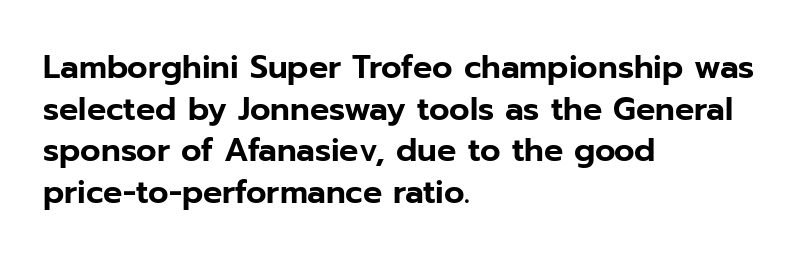
{"serif": "no", "italic": "no", "width": "normal", "stroke_contrast": "low", "x_height": "medium", "monospaced": "no", "underline": "no", "align": "left", "line_spacing": "normal", "line_spacing_ratio": 1.3, "letter_spacing": "normal", "letter_spacing_em": 0.0, "glyph_px": 32}
